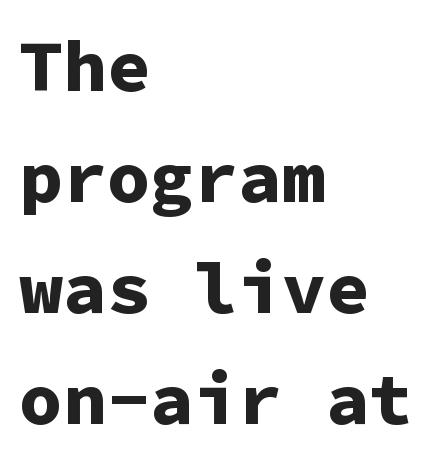
Fixed-width glyphs throughout — classic coding-font behaviour. The line-height multiplier appears to be the usual default. Layout note: lines flush left. Every character sits straight up, as roman type does. Lines of text with bare space underneath. Heavy, bold letterforms.
